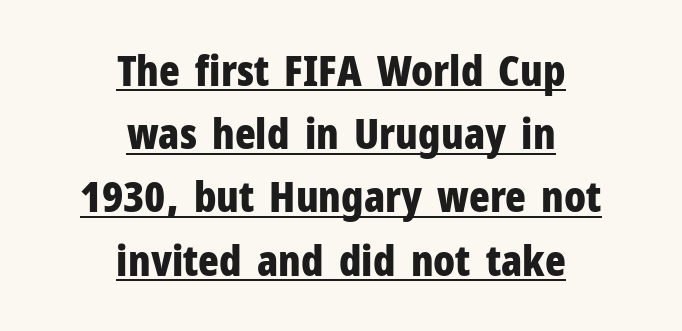
Q: Is the text bold? A: Yes.
Q: Is the text italic (slanted)? A: No, it is upright.
Q: Is the typeface a serif or a sans-serif typeface? A: Sans-serif.
Q: Is the text underlined? A: Yes.
Q: How is the paragraph aligned? A: Centered.
Q: Is the spacing between letters normal or unusually wide? A: Normal.
Q: Is the spacing between lines tight, normal or loose? A: Normal.
Q: Width (condensed, normal, or wide)? A: Condensed.
Q: Stroke contrast? A: Low.
Q: x-height? A: Medium.
Q: Monospaced? A: No.
